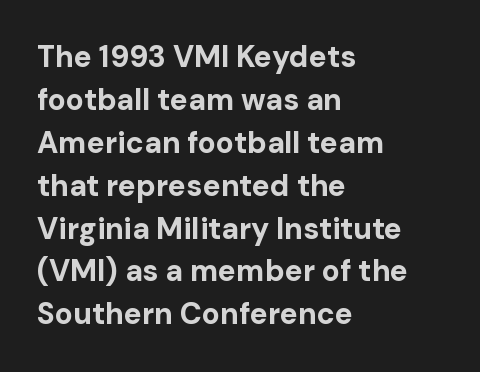
The image shows 30 px bold sans-serif type, upright; set left-aligned, normal line spacing (1.43x), normal letter spacing, not underlined; low stroke contrast and a medium x-height.
